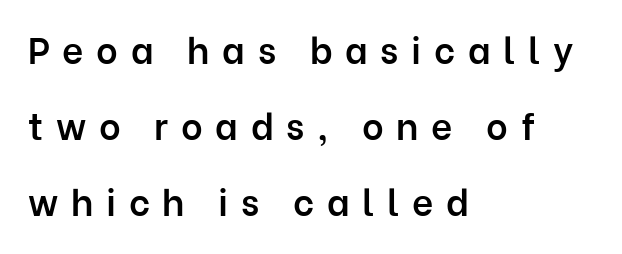
Classification — sans serif. Honestly, the rows look like they've been pulled way apart. The area under the type is left untouched. Display-style spreading of the glyphs; the letterfit is very open. The setting favours the left margin, as ordinary paragraphs usually do. A typesetter would mark this as roman, not italic.
